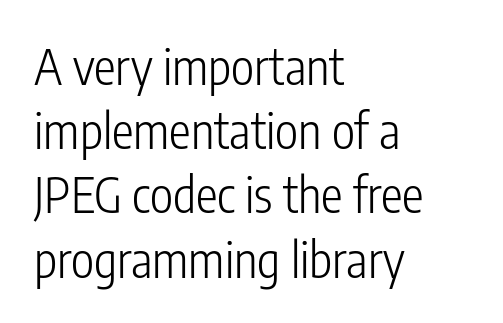
This sample uses plain, unmodified letter spacing. The paragraph shown leans on its left margin. Ascenders rise straight up at ninety degrees. Note the varied advance widths — an 'i' is clearly narrower than an 'm'. Beneath every word, the page is bare.
